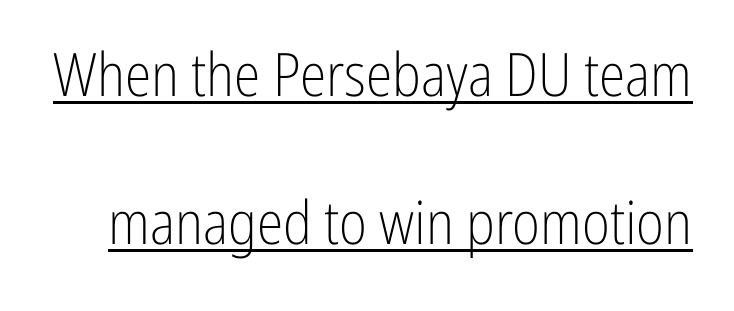
{"serif": "no", "italic": "no", "bold": "no", "weight": "light", "width": "condensed", "stroke_contrast": "low", "x_height": "medium", "monospaced": "no", "underline": "yes", "line_spacing": "loose", "line_spacing_ratio": 2.46, "letter_spacing": "normal", "letter_spacing_em": 0.0, "glyph_px": 60}
